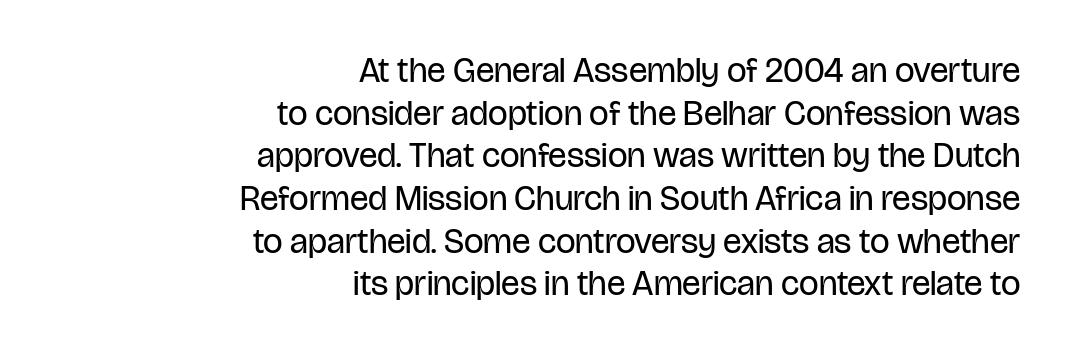
These lines are rendered in a variable-pitch font. Descenders are the only things crossing below the line. You can tell it's not italic because the verticals are truly vertical. Leftover space on each line is placed entirely before the opening word. Standard letterfit; no display-style spreading of the glyphs. The font sits on the lighter half of the weight spectrum, regular included.
